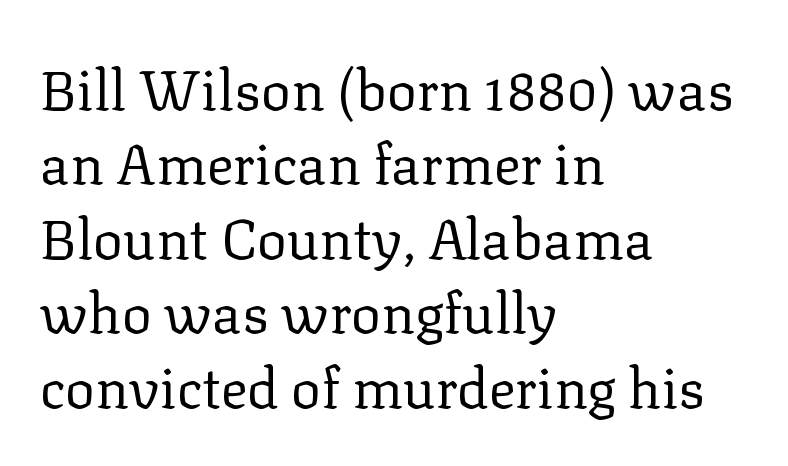
Alignment: flush left. This sample uses plain, unmodified letter spacing. This block has exactly the height ordinary leading produces. Every stem runs plumb, perpendicular to the baseline. Old-style or modern, the face here clearly has serifs. Type without underlining.
